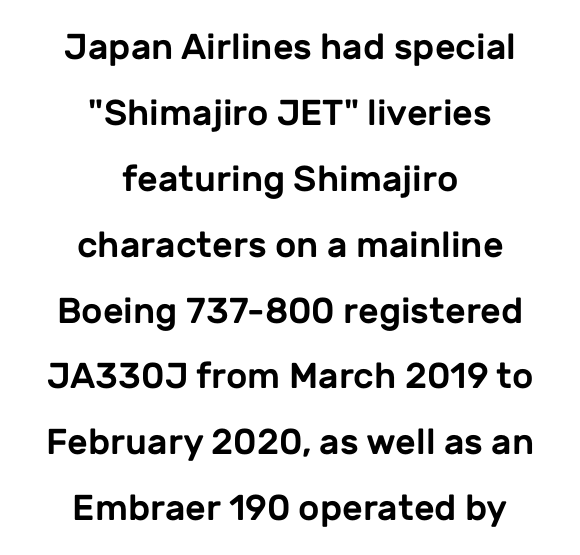
The image shows 36 px sans-serif type, upright; set centered, line spacing 1.83x, normal letter spacing, not underlined; low stroke contrast and a medium x-height.
